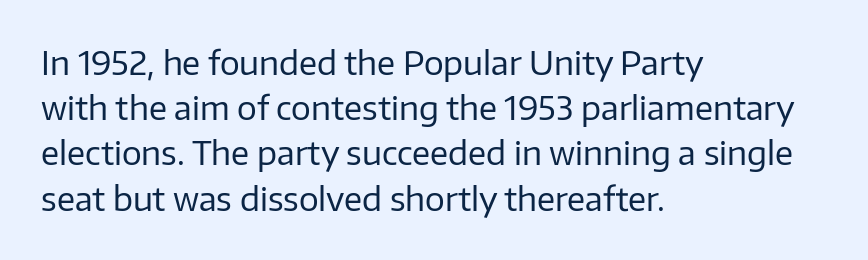
{"serif": "no", "italic": "no", "bold": "no", "weight": "regular", "width": "normal", "stroke_contrast": "low", "x_height": "medium", "monospaced": "no", "underline": "no", "align": "left", "line_spacing": "normal", "line_spacing_ratio": 1.37, "letter_spacing": "normal", "letter_spacing_em": 0.0, "glyph_px": 33}
